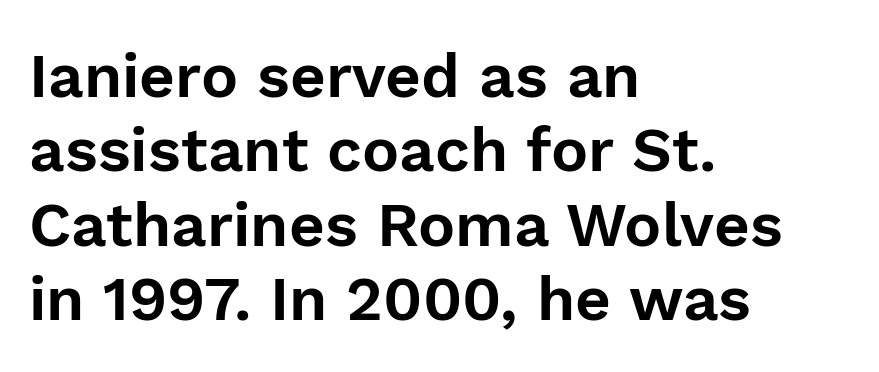
The gaps between neighbouring characters are ordinary and unremarkable. The lettering holds an erect, upright posture throughout. The strip under each line holds only bare page. The type family on display is of the sans-serif kind. Casual observation: everything's shoved over to the left.
